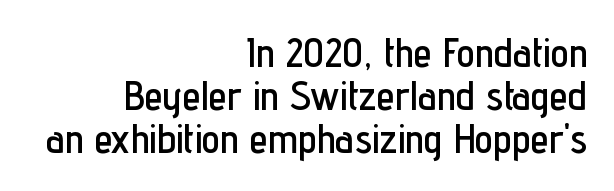
The image shows 41 px condensed sans-serif type, upright; set right-aligned, tight line spacing (1.05x), normal letter spacing, not underlined; low stroke contrast and a medium x-height.
